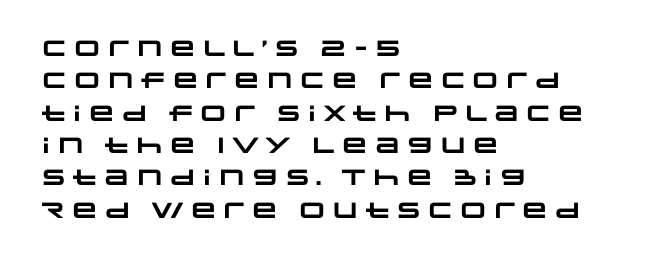
Q: Is the text bold? A: Yes.
Q: Is the text underlined? A: No.
Q: How is the paragraph aligned? A: Left-aligned.
Q: Is the spacing between letters normal or unusually wide? A: Normal.
Q: Is the spacing between lines tight, normal or loose? A: Normal.
